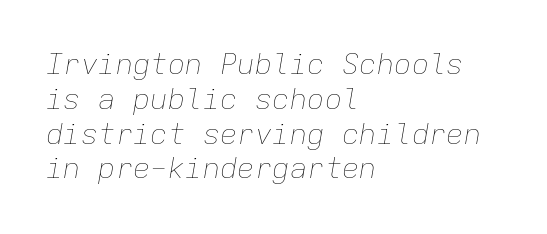
{"italic": "yes", "lean": "right", "slant_degrees": 9, "bold": "no", "weight": "thin", "width": "normal", "stroke_contrast": "low", "x_height": "medium", "monospaced": "yes", "underline": "no", "align": "left", "line_spacing_ratio": 1.2, "letter_spacing": "normal", "letter_spacing_em": 0.0, "glyph_px": 29}
